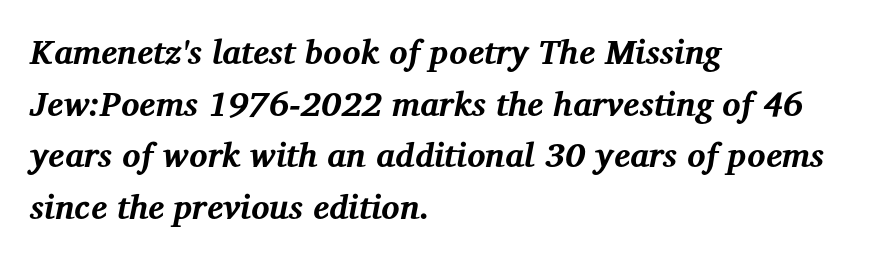
Font category for this specimen: serif. This is oblique type, the kind used for emphasis or titles. No extra tracking has been applied to these lines. These lines are rendered in a variable-pitch font. The paragraph has a hard left edge and a soft right edge. The space directly below the letters is spotless.
